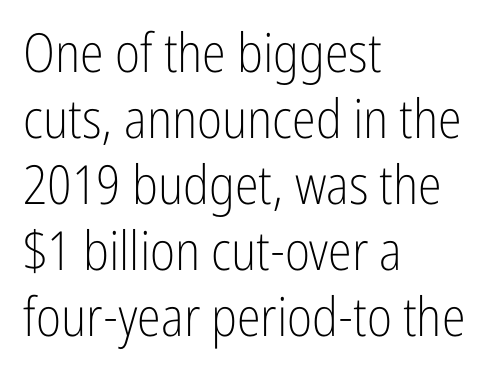
Do the letters lean? They stand straight. Think of a printed novel: that variable character pitch is what you see here. These lines keep a tight, regular rhythm from letter to letter. Honestly, there is no underline to notice here at all. The paragraph shown leans on its left margin.
